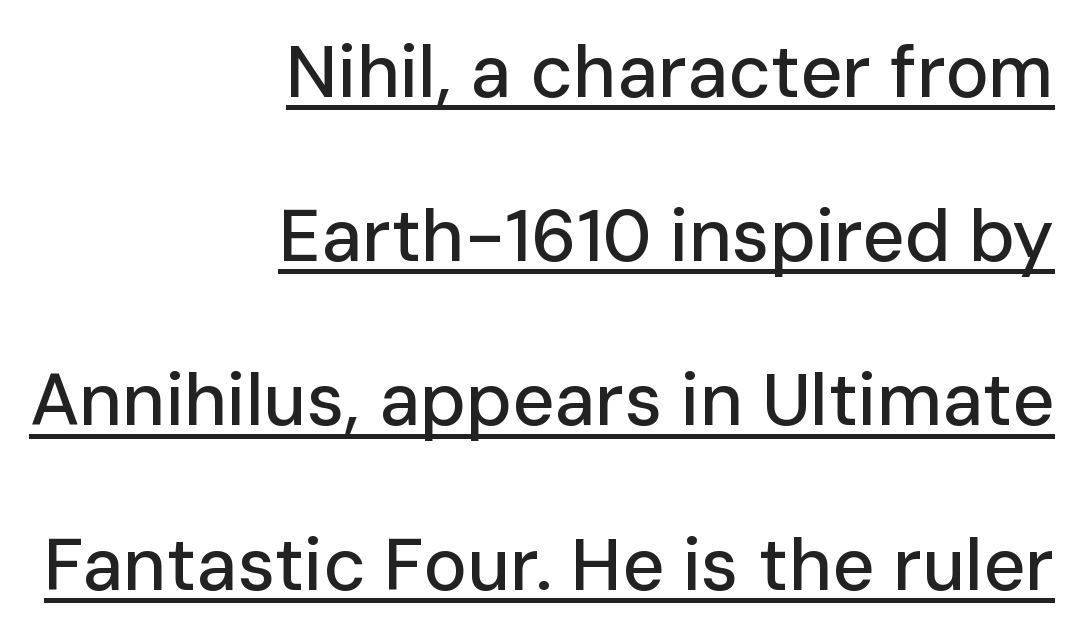
Q: Is the text italic (slanted)? A: No, it is upright.
Q: Is the typeface a serif or a sans-serif typeface? A: Sans-serif.
Q: Is the text underlined? A: Yes.
Q: How is the paragraph aligned? A: Right-aligned.
Q: Is the spacing between letters normal or unusually wide? A: Normal.
Q: Is the spacing between lines tight, normal or loose? A: Loose.
Q: Width (condensed, normal, or wide)? A: Normal.
Q: Stroke contrast? A: Low.
Q: x-height? A: Medium.
Q: Monospaced? A: No.
